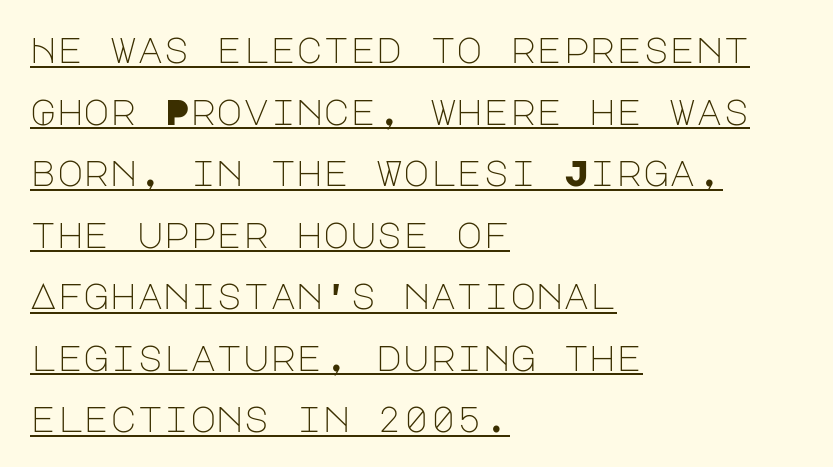
Has an underline been added? It has. This is sans-serif lettering, the kind often seen on screens and signage. Stems and bowls with no extra thickness — not bold. Unlike italic type, these characters show no tilt at all. These lines stack with their left ends in a neat column.
